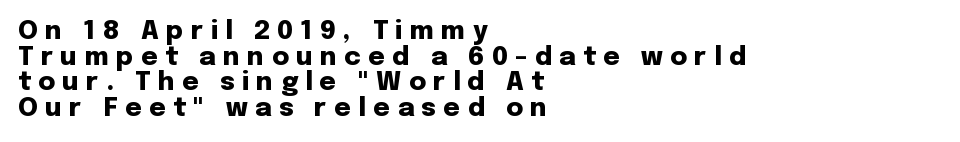
The letters are bold, with thick, heavy strokes. Letter spacing: wide. Honestly, the rows look squashed on top of each other. Lines of text with bare space underneath.
